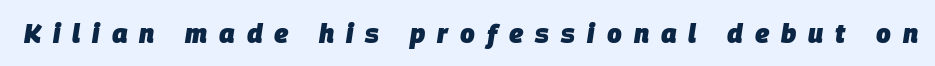
The image shows 26 px bold type, italic (leaning right); set unusually wide letter spacing (+0.46 em), not underlined.
